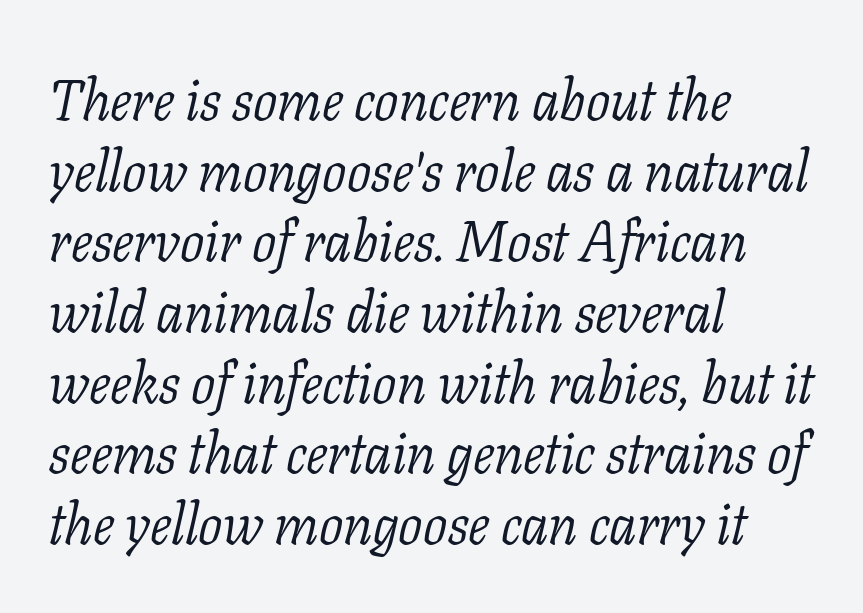
{"serif": "yes", "italic": "yes", "lean": "right", "slant_degrees": 11, "bold": "no", "weight": "light", "width": "normal", "stroke_contrast": "low", "x_height": "medium", "monospaced": "no", "underline": "no", "align": "left", "line_spacing_ratio": 1.24, "letter_spacing": "normal", "letter_spacing_em": 0.0, "glyph_px": 57}
